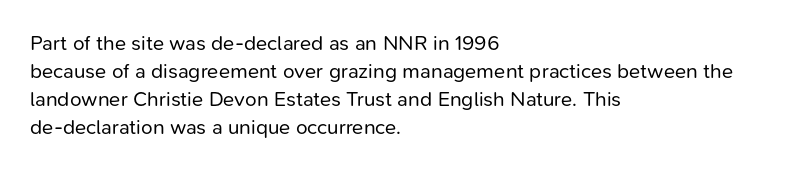
{"italic": "no", "bold": "no", "underline": "no", "align": "left", "line_spacing": "normal", "line_spacing_ratio": 1.34, "letter_spacing": "normal", "letter_spacing_em": 0.0, "glyph_px": 21}
